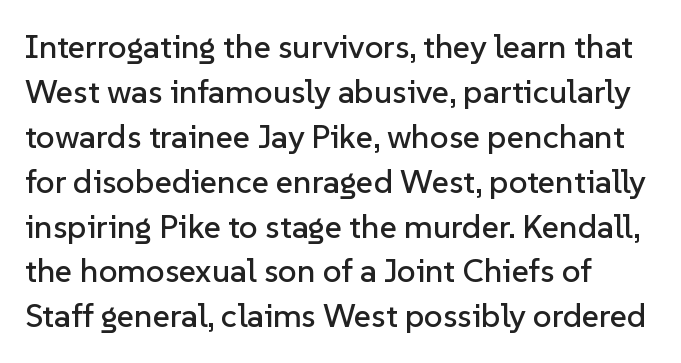
The image shows 33 px sans-serif type, upright; set left-aligned, normal line spacing (1.36x), normal letter spacing, not underlined; low stroke contrast and a medium x-height.
